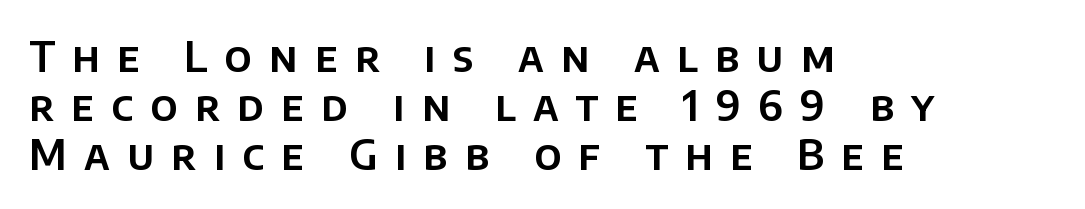
Q: Is the text italic (slanted)? A: No, it is upright.
Q: Is the typeface a serif or a sans-serif typeface? A: Sans-serif.
Q: Is the text underlined? A: No.
Q: How is the paragraph aligned? A: Left-aligned.
Q: Is the spacing between letters normal or unusually wide? A: Unusually wide.
Q: Width (condensed, normal, or wide)? A: Normal.
Q: Stroke contrast? A: Low.
Q: x-height? A: Large.
Q: Monospaced? A: No.
